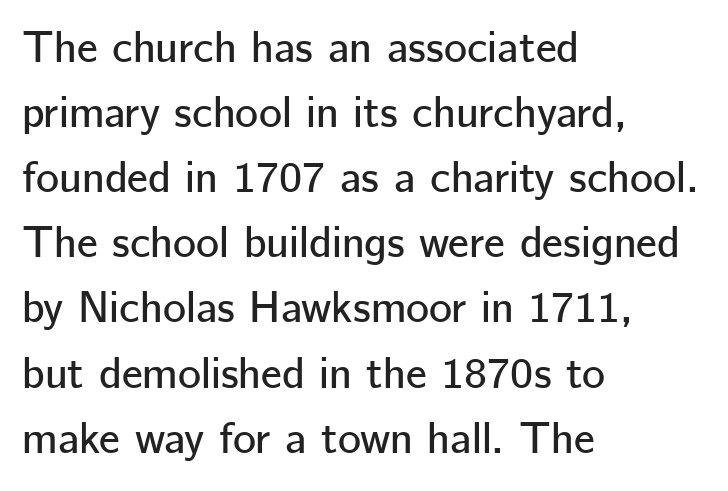
The image shows 44 px sans-serif type, upright; set left-aligned, normal line spacing (1.48x), normal letter spacing, not underlined; low stroke contrast and a medium x-height.
